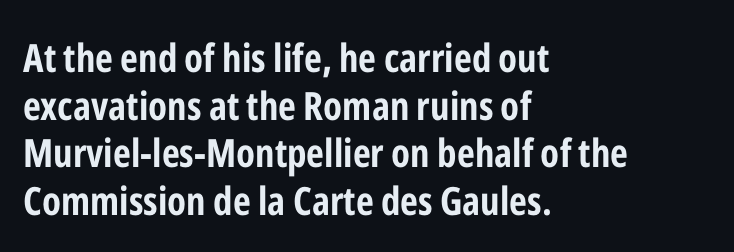
Q: Is the text bold? A: Yes.
Q: Is the text italic (slanted)? A: No, it is upright.
Q: Is the typeface a serif or a sans-serif typeface? A: Sans-serif.
Q: Is the text underlined? A: No.
Q: How is the paragraph aligned? A: Left-aligned.
Q: Is the spacing between letters normal or unusually wide? A: Normal.
Q: Width (condensed, normal, or wide)? A: Condensed.
Q: Stroke contrast? A: Low.
Q: x-height? A: Medium.
Q: Monospaced? A: No.
